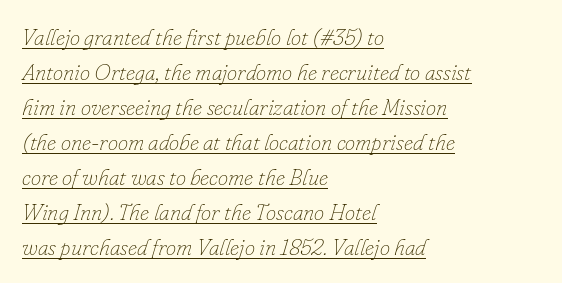
Q: Is the text bold? A: No.
Q: Is the text italic (slanted)? A: Yes, it leans right by about 16 degrees.
Q: Is the text underlined? A: Yes.
Q: How is the paragraph aligned? A: Left-aligned.
Q: Is the spacing between letters normal or unusually wide? A: Normal.
Q: Is the spacing between lines tight, normal or loose? A: Normal.
